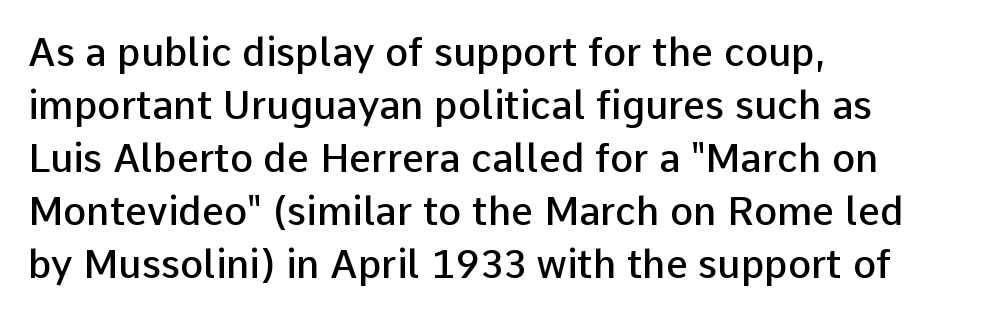
The image shows 39 px semibold sans-serif type, upright; set left-aligned, normal line spacing (1.36x), normal letter spacing, not underlined; low stroke contrast and a medium x-height.
